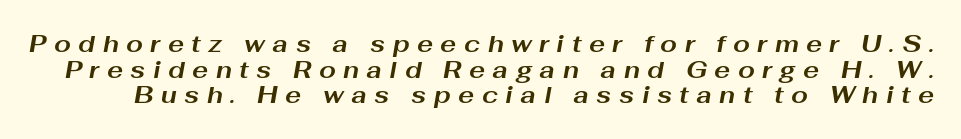
{"italic": "yes", "lean": "right", "slant_degrees": 10, "bold": "yes", "underline": "no", "line_spacing": "tight", "line_spacing_ratio": 1.07, "letter_spacing": "wide", "letter_spacing_em": 0.31, "glyph_px": 24}
